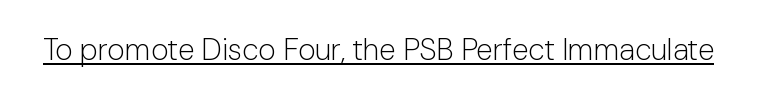
{"serif": "no", "italic": "no", "bold": "no", "weight": "light", "width": "normal", "stroke_contrast": "low", "x_height": "medium", "monospaced": "no", "underline": "yes", "letter_spacing": "normal", "letter_spacing_em": 0.0, "glyph_px": 30}
